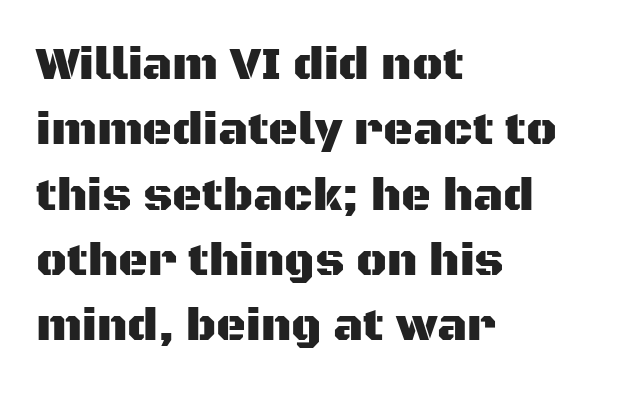
The image shows 46 px sans-serif type, upright; set left-aligned, normal line spacing (1.42x), normal letter spacing, not underlined; medium stroke contrast and a large x-height.
